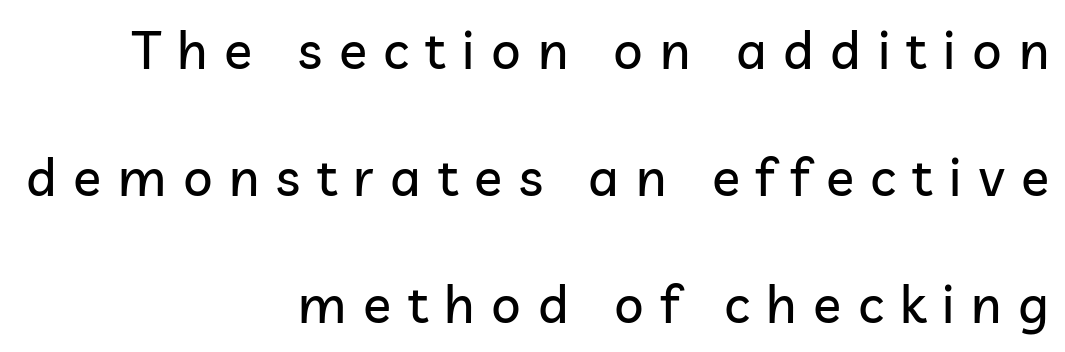
Looks like regular typesetting: each glyph gets only the width it needs. The typography opts for an upright posture over an oblique one. The font family rendered here belongs to the sans-serif group. Glyph-to-glyph distance is far greater than everyday printed text.
